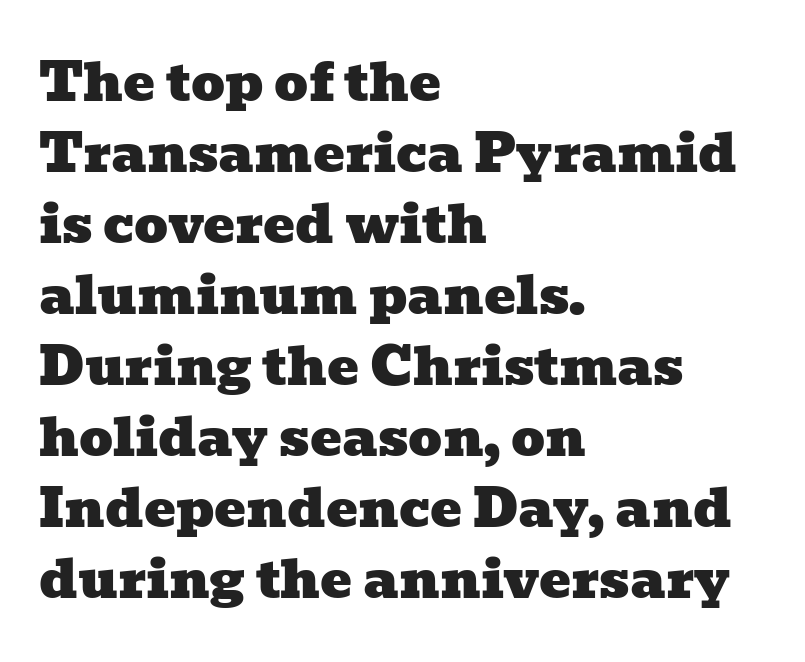
The words here are not underlined. Each word holds together tightly as a unit, with standard inter-letter gaps. Is the block centered? No — it sits flush against the left margin. Do the characters align in a grid? No, the font is proportional.
